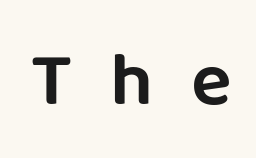
Q: Is the text italic (slanted)? A: No, it is upright.
Q: Is the typeface a serif or a sans-serif typeface? A: Sans-serif.
Q: Is the text underlined? A: No.
Q: Is the spacing between letters normal or unusually wide? A: Unusually wide.
Q: Width (condensed, normal, or wide)? A: Normal.
Q: Stroke contrast? A: Low.
Q: x-height? A: Large.
Q: Monospaced? A: No.
